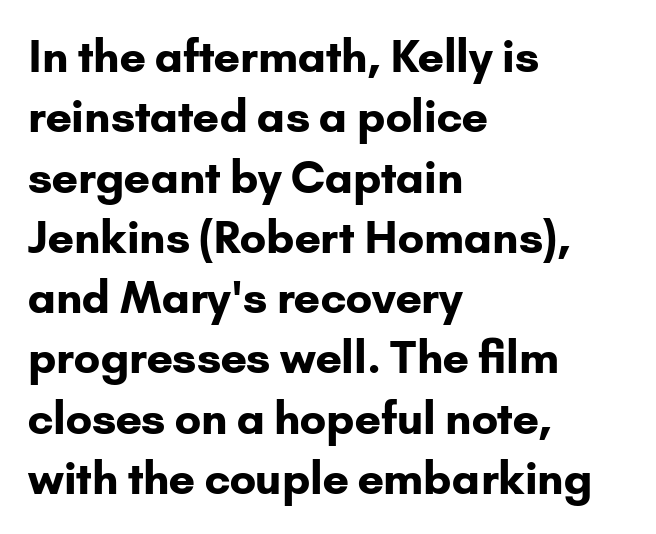
Tracking here is standard; glyphs follow each other at the usual distance. Proportional: the letters do not fall into vertical columns. The passage is arranged the way most books set body copy — flush left. Lines of text with bare space underneath.
